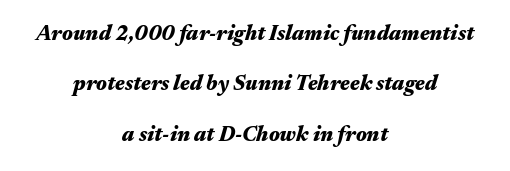
{"italic": "yes", "lean": "right", "slant_degrees": 17, "bold": "yes", "underline": "no", "align": "center", "line_spacing": "loose", "line_spacing_ratio": 2.4, "letter_spacing": "normal", "letter_spacing_em": 0.0, "glyph_px": 21}
